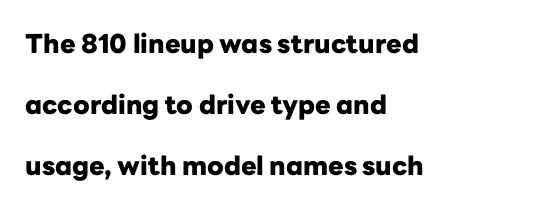
Check under the words: just untouched page. Reading down the column, the eye jumps a long way to each next line. The passage shown has conventional tracking throughout. Line starts are locked; line ends wander.
